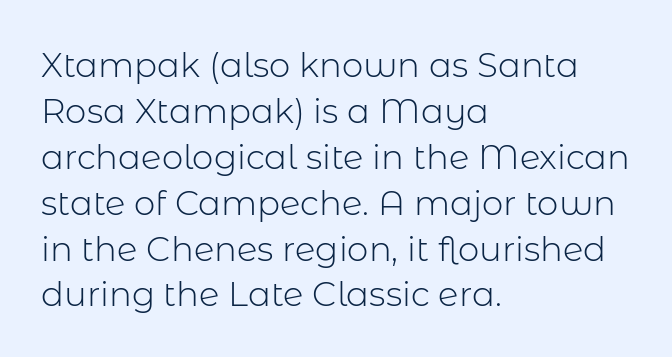
{"serif": "no", "italic": "no", "bold": "no", "weight": "light", "width": "normal", "stroke_contrast": "low", "x_height": "medium", "monospaced": "no", "underline": "no", "align": "left", "line_spacing": "normal", "line_spacing_ratio": 1.35, "letter_spacing": "normal", "letter_spacing_em": 0.0, "glyph_px": 34}
